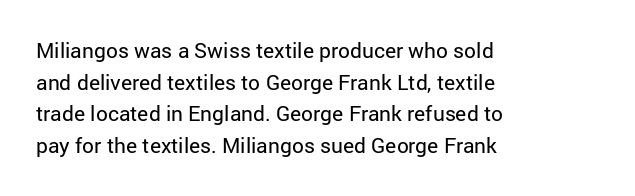
The image shows 21 px text type, upright; set left-aligned, normal line spacing (1.51x), normal letter spacing, not underlined.
